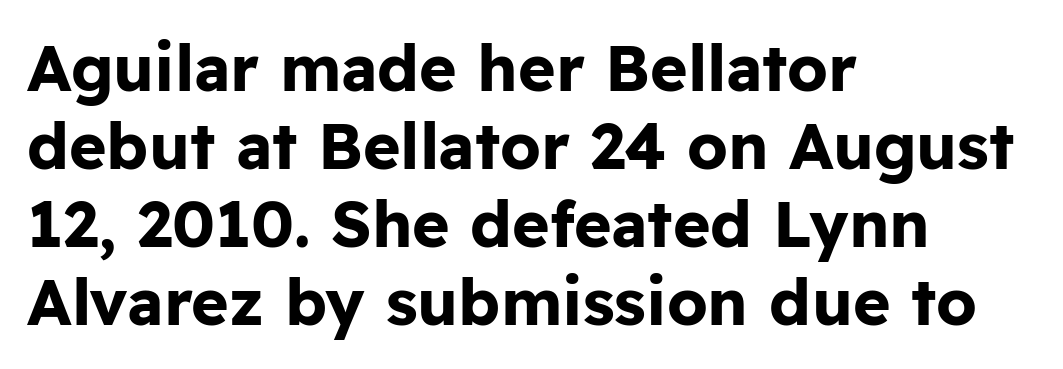
{"serif": "no", "italic": "no", "bold": "yes", "weight": "bold", "width": "normal", "stroke_contrast": "low", "x_height": "medium", "monospaced": "no", "underline": "no", "align": "left", "line_spacing_ratio": 1.22, "letter_spacing": "normal", "letter_spacing_em": 0.0, "glyph_px": 64}
